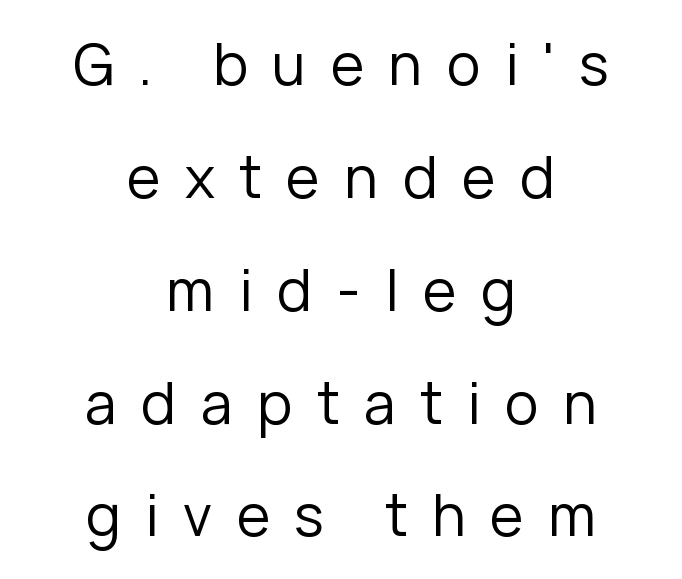
Q: Is the text bold? A: No.
Q: Is the text italic (slanted)? A: No, it is upright.
Q: Is the typeface a serif or a sans-serif typeface? A: Sans-serif.
Q: Is the text underlined? A: No.
Q: How is the paragraph aligned? A: Centered.
Q: Is the spacing between letters normal or unusually wide? A: Unusually wide.
Q: Is the spacing between lines tight, normal or loose? A: Loose.
Q: Width (condensed, normal, or wide)? A: Normal.
Q: Stroke contrast? A: Low.
Q: x-height? A: Medium.
Q: Monospaced? A: No.
